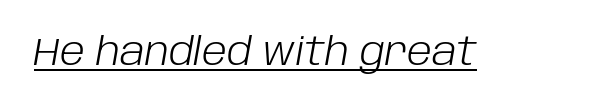
The image shows 38 px light type, italic (leaning right); set normal letter spacing, underlined; low stroke contrast and a large x-height.
